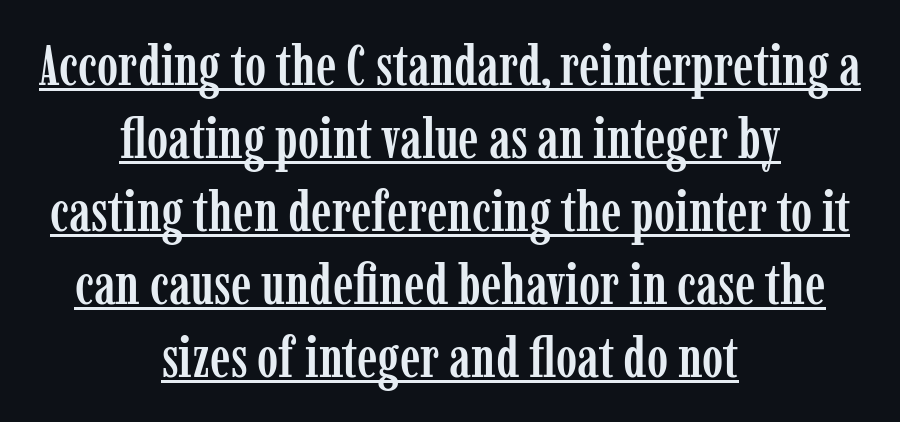
Looks like regular typesetting: each glyph gets only the width it needs. Neither beginnings nor endings align; midpoints do. The typography opts for an upright posture over an oblique one. Are there feet on the stems? There are — it's a serif.
